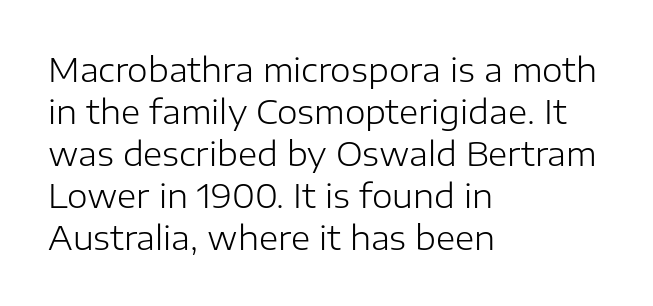
Q: Is the text bold? A: No.
Q: Is the text italic (slanted)? A: No, it is upright.
Q: Is the typeface a serif or a sans-serif typeface? A: Sans-serif.
Q: Is the text underlined? A: No.
Q: How is the paragraph aligned? A: Left-aligned.
Q: Is the spacing between letters normal or unusually wide? A: Normal.
Q: Is the spacing between lines tight, normal or loose? A: Normal.
Q: Width (condensed, normal, or wide)? A: Normal.
Q: Stroke contrast? A: Low.
Q: x-height? A: Medium.
Q: Monospaced? A: No.
